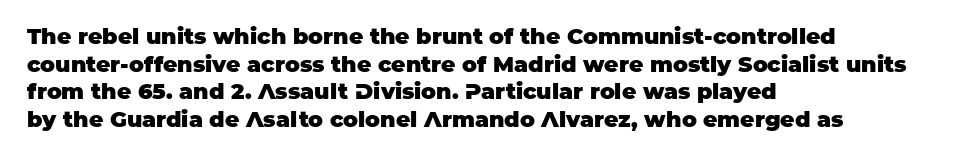
{"italic": "no", "bold": "yes", "underline": "no", "align": "left", "line_spacing": "normal", "line_spacing_ratio": 1.26, "letter_spacing": "normal", "letter_spacing_em": 0.0, "glyph_px": 22}
